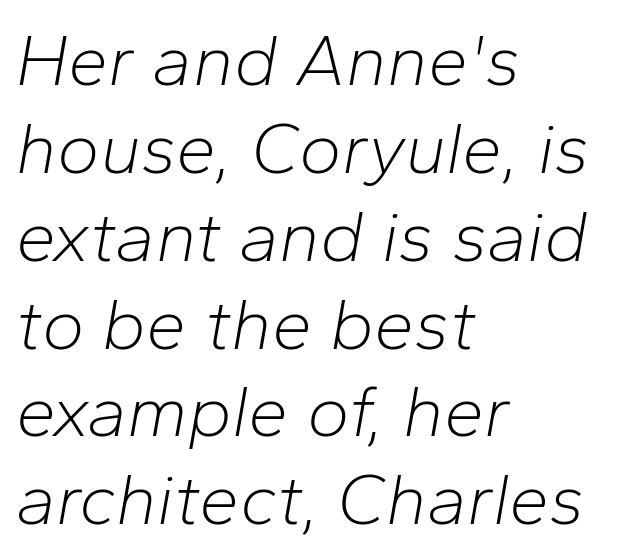
The passage is arranged the way most books set body copy — flush left. Weight: not bold — regular or lighter. The passage shown has conventional tracking throughout. Honestly, there is no underline to notice here at all.
